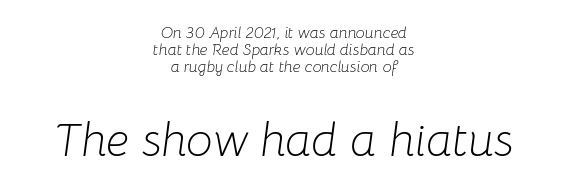
{"italic": "yes", "lean": "right", "slant_degrees": 8, "bold": "no", "weight": "light", "width": "normal", "stroke_contrast": "low", "x_height": "medium", "monospaced": "no", "underline": "no", "align": "center", "line_spacing": "tight", "line_spacing_ratio": 1.05, "letter_spacing": "normal", "letter_spacing_em": 0.0, "larger_block": "second", "size_ratio": 2.94, "glyph_px": 47}
